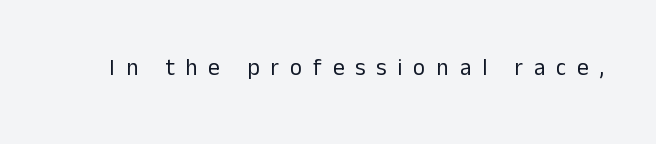
Q: Is the text bold? A: No.
Q: Is the text italic (slanted)? A: No, it is upright.
Q: Is the text underlined? A: No.
Q: Is the spacing between letters normal or unusually wide? A: Unusually wide.
